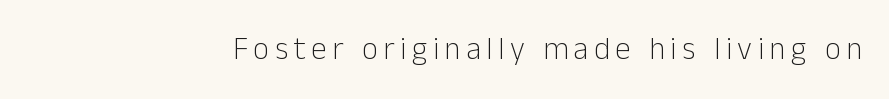
The image shows 31 px light sans-serif type, upright; set not underlined; low stroke contrast and a medium x-height.
